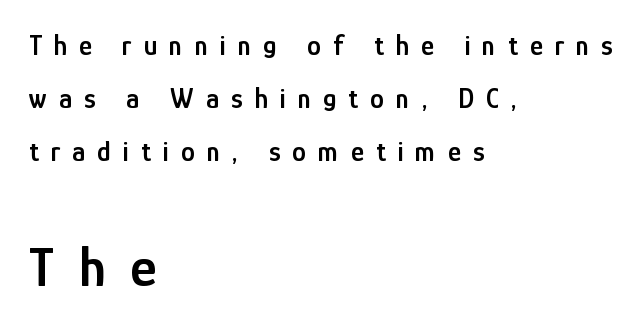
Q: Is the text bold? A: Semi-bold.
Q: Is the text italic (slanted)? A: No, it is upright.
Q: Is the typeface a serif or a sans-serif typeface? A: Sans-serif.
Q: Is the text underlined? A: No.
Q: How is the paragraph aligned? A: Left-aligned.
Q: Is the spacing between letters normal or unusually wide? A: Unusually wide.
Q: Is the spacing between lines tight, normal or loose? A: Loose.
Q: Which block of text is set in a larger size, the first (top) or the second (bottom)? A: The second (bottom) one.
Q: Width (condensed, normal, or wide)? A: Condensed.
Q: Stroke contrast? A: Low.
Q: x-height? A: Medium.
Q: Monospaced? A: No.
